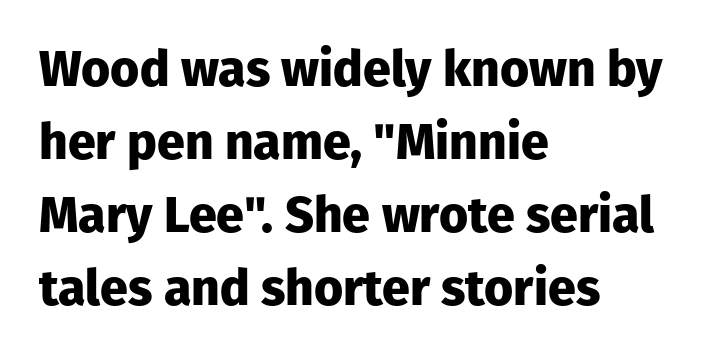
Q: Is the text bold? A: Yes.
Q: Is the text italic (slanted)? A: No, it is upright.
Q: Is the typeface a serif or a sans-serif typeface? A: Sans-serif.
Q: Is the text underlined? A: No.
Q: How is the paragraph aligned? A: Left-aligned.
Q: Is the spacing between letters normal or unusually wide? A: Normal.
Q: Is the spacing between lines tight, normal or loose? A: Normal.
Q: Width (condensed, normal, or wide)? A: Normal.
Q: Stroke contrast? A: Low.
Q: x-height? A: Medium.
Q: Monospaced? A: No.
